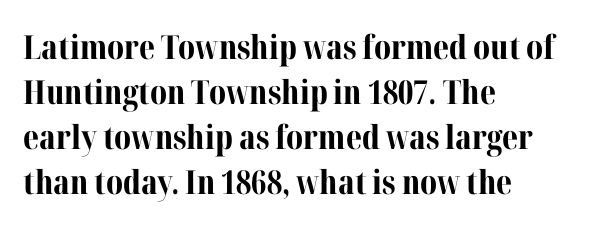
{"serif": "yes", "italic": "no", "bold": "yes", "weight": "bold", "width": "normal", "stroke_contrast": "medium", "x_height": "medium", "monospaced": "no", "underline": "no", "align": "left", "line_spacing": "normal", "line_spacing_ratio": 1.36, "letter_spacing": "normal", "letter_spacing_em": 0.0, "glyph_px": 33}
